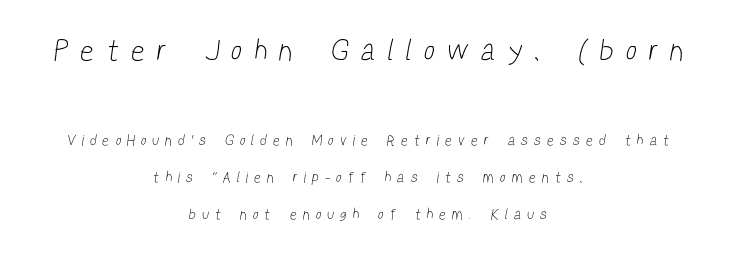
{"serif": "no", "bold": "no", "weight": "light", "width": "condensed", "stroke_contrast": "low", "x_height": "medium", "monospaced": "no", "underline": "no", "align": "center", "line_spacing": "loose", "line_spacing_ratio": 2.45, "letter_spacing": "wide", "letter_spacing_em": 0.48, "larger_block": "first", "size_ratio": 2.0, "glyph_px": 30}
